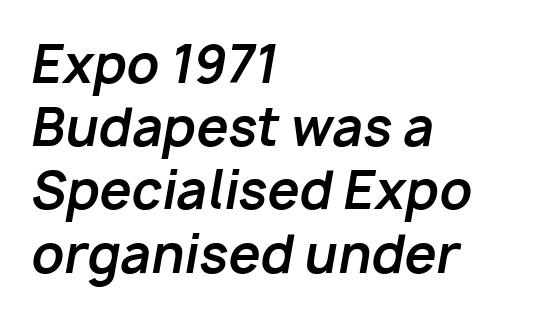
{"italic": "yes", "lean": "right", "slant_degrees": 10, "bold": "yes", "weight": "bold", "width": "normal", "stroke_contrast": "low", "x_height": "medium", "monospaced": "no", "underline": "no", "align": "left", "line_spacing_ratio": 1.24, "letter_spacing": "normal", "letter_spacing_em": 0.0, "glyph_px": 51}
